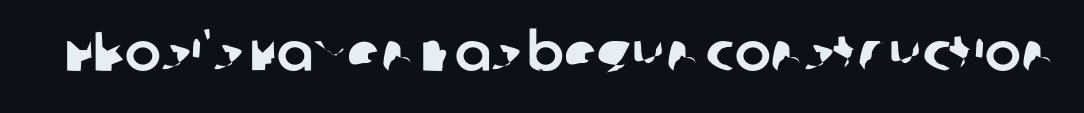
{"serif": "no", "width": "normal", "stroke_contrast": "low", "x_height": "large", "monospaced": "no", "underline": "no", "letter_spacing": "normal", "letter_spacing_em": 0.0, "glyph_px": 54}
